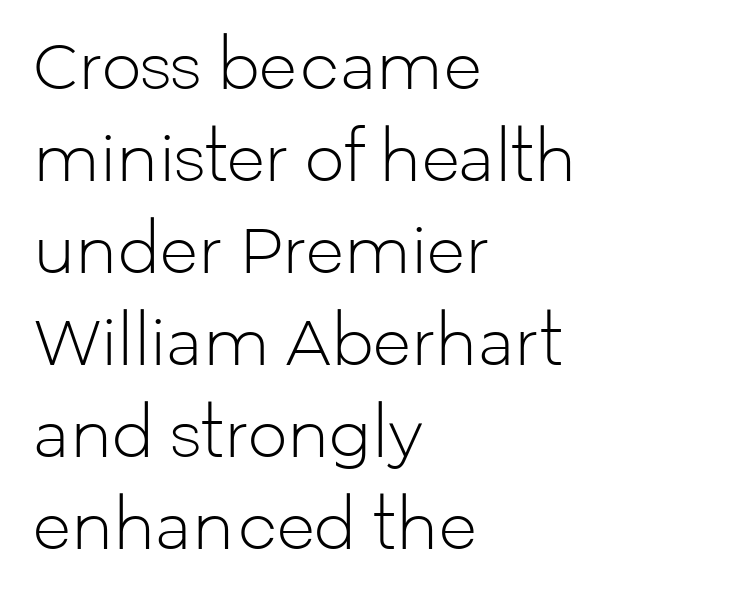
The image shows 63 px light sans-serif type, upright; set left-aligned, normal line spacing (1.46x), normal letter spacing, not underlined; low stroke contrast and a medium x-height.
